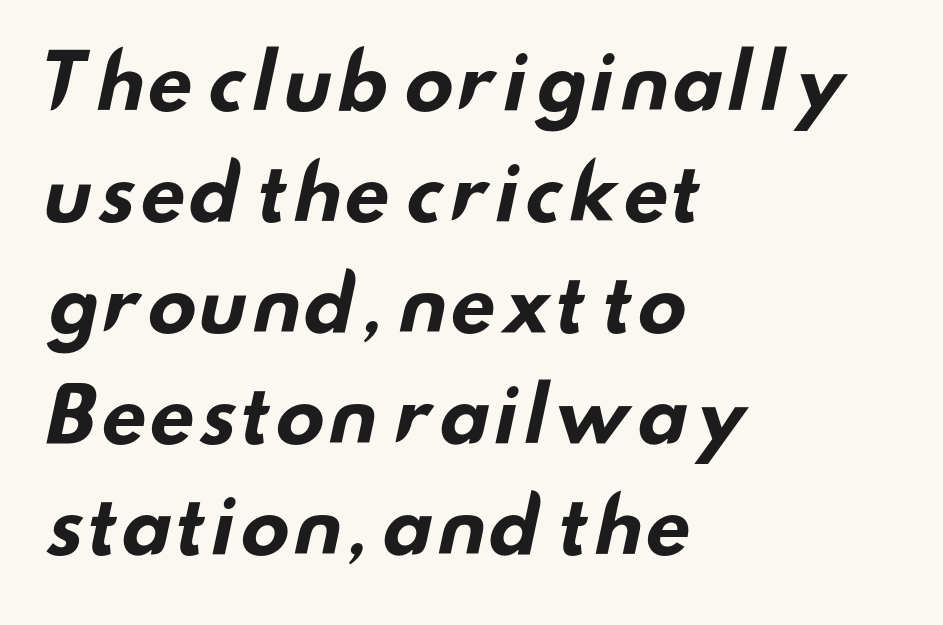
The image shows 75 px bold, wide sans-serif type; set left-aligned, normal line spacing (1.48x), normal letter spacing, not underlined; low stroke contrast and a small x-height.
